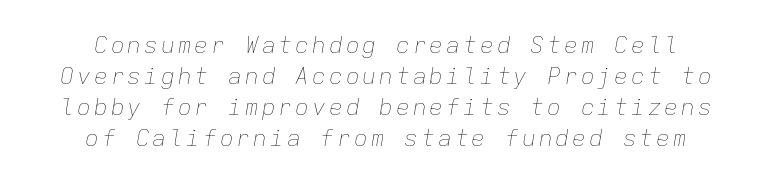
{"italic": "yes", "lean": "right", "slant_degrees": 9, "bold": "no", "underline": "no", "align": "center", "line_spacing": "normal", "line_spacing_ratio": 1.35, "glyph_px": 23}
